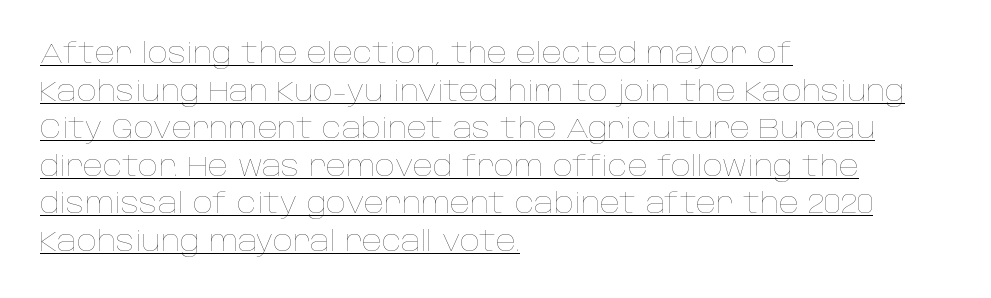
The image shows 28 px thin type, upright; set left-aligned, normal line spacing (1.34x), normal letter spacing, underlined; low stroke contrast and a large x-height.
